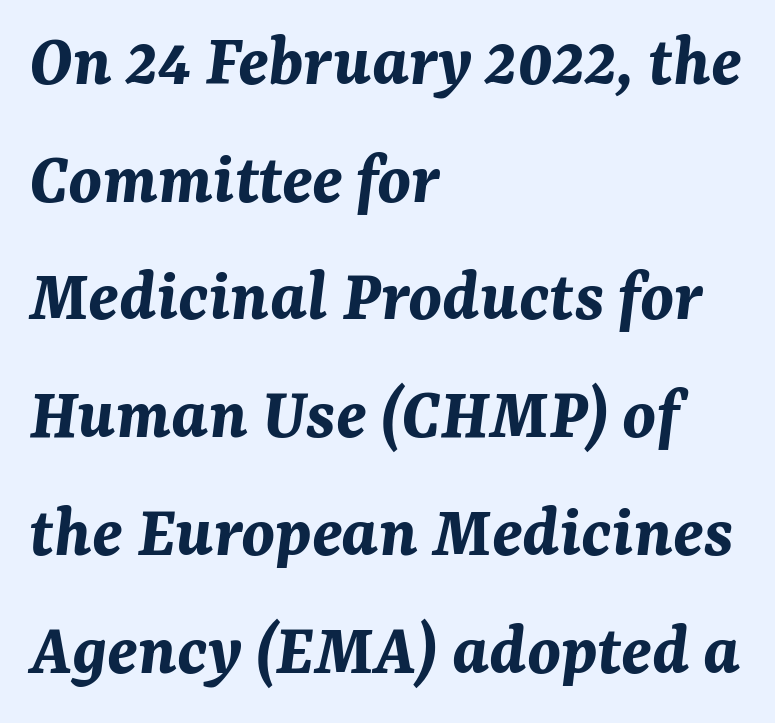
{"italic": "yes", "lean": "right", "slant_degrees": 7, "bold": "yes", "weight": "bold", "width": "normal", "stroke_contrast": "medium", "x_height": "medium", "monospaced": "no", "underline": "no", "align": "left", "line_spacing": "normal", "line_spacing_ratio": 1.57, "letter_spacing": "normal", "letter_spacing_em": 0.0, "glyph_px": 75}
